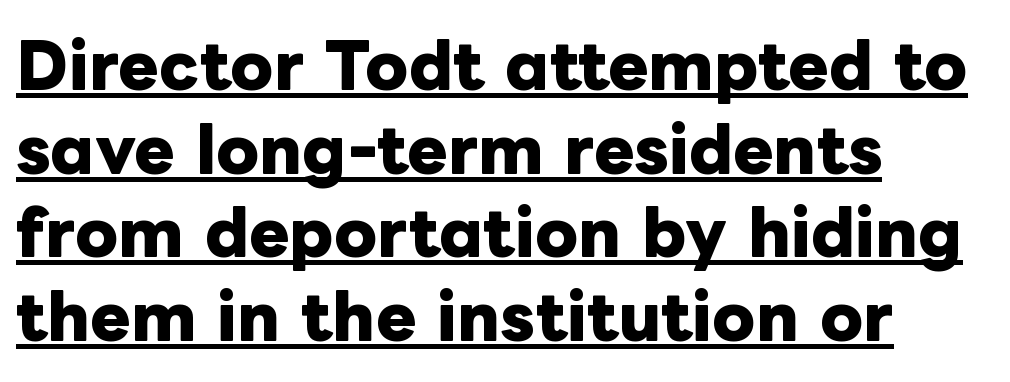
{"italic": "no", "bold": "yes", "weight": "heavy", "width": "normal", "stroke_contrast": "low", "x_height": "medium", "monospaced": "no", "underline": "yes", "align": "left", "line_spacing": "normal", "line_spacing_ratio": 1.37, "letter_spacing": "normal", "letter_spacing_em": 0.0, "glyph_px": 61}
